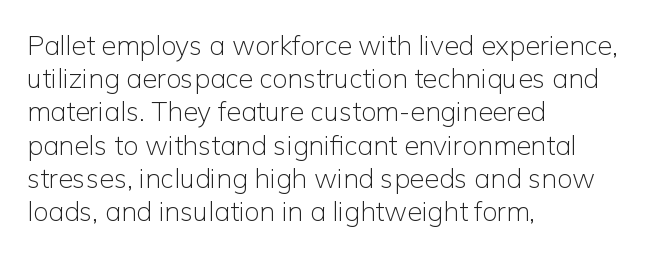
{"italic": "no", "bold": "no", "underline": "no", "align": "left", "line_spacing_ratio": 1.23, "letter_spacing": "normal", "letter_spacing_em": 0.0, "glyph_px": 27}
